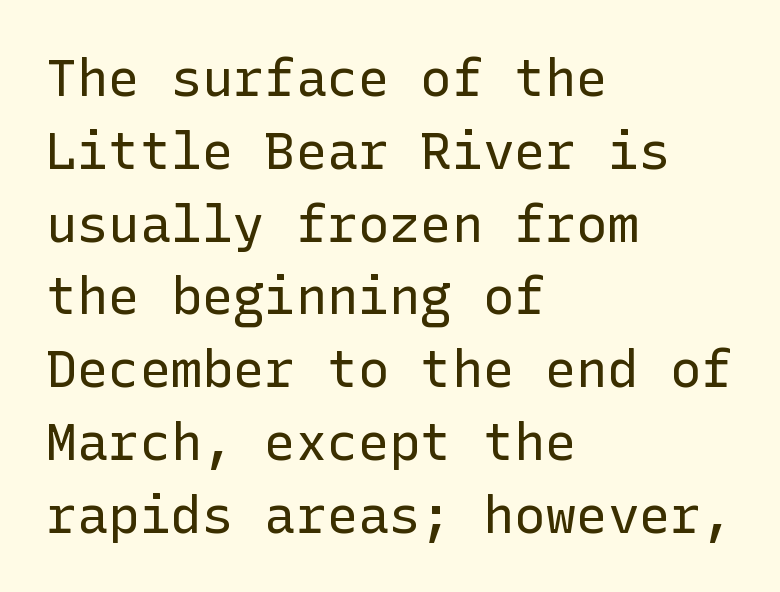
Q: Is the text bold? A: No.
Q: Is the text italic (slanted)? A: No, it is upright.
Q: Is the typeface a serif or a sans-serif typeface? A: Sans-serif.
Q: Is the text underlined? A: No.
Q: How is the paragraph aligned? A: Left-aligned.
Q: Is the spacing between letters normal or unusually wide? A: Normal.
Q: Is the spacing between lines tight, normal or loose? A: Normal.
Q: Width (condensed, normal, or wide)? A: Normal.
Q: Stroke contrast? A: Low.
Q: x-height? A: Medium.
